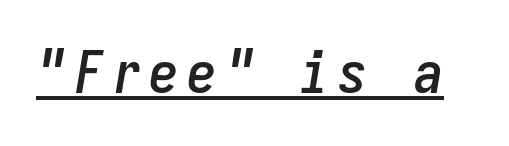
Q: Is the text italic (slanted)? A: Yes, it leans right by about 9 degrees.
Q: Is the text underlined? A: Yes.
Q: Width (condensed, normal, or wide)? A: Condensed.
Q: Stroke contrast? A: Low.
Q: x-height? A: Medium.
Q: Monospaced? A: Yes.
